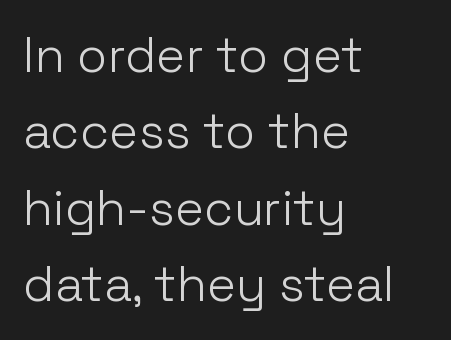
Q: Is the text bold? A: No.
Q: Is the text italic (slanted)? A: No, it is upright.
Q: Is the typeface a serif or a sans-serif typeface? A: Sans-serif.
Q: Is the text underlined? A: No.
Q: How is the paragraph aligned? A: Left-aligned.
Q: Is the spacing between letters normal or unusually wide? A: Normal.
Q: Is the spacing between lines tight, normal or loose? A: Normal.
Q: Width (condensed, normal, or wide)? A: Normal.
Q: Stroke contrast? A: Low.
Q: x-height? A: Medium.
Q: Monospaced? A: No.
